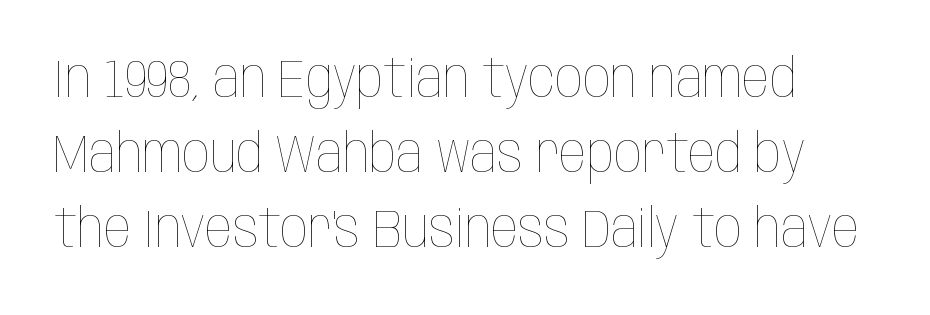
{"italic": "no", "bold": "no", "weight": "thin", "width": "condensed", "stroke_contrast": "low", "x_height": "large", "monospaced": "no", "underline": "no", "line_spacing": "normal", "line_spacing_ratio": 1.39, "letter_spacing": "normal", "letter_spacing_em": 0.0, "glyph_px": 54}
